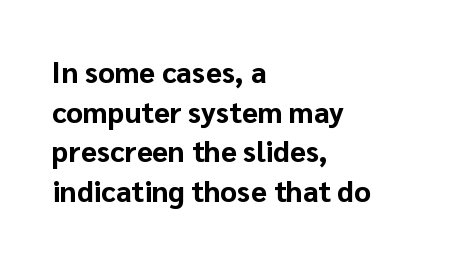
The image shows 29 px bold sans-serif type, upright; set left-aligned, normal line spacing (1.37x), normal letter spacing, not underlined; low stroke contrast and a medium x-height.
